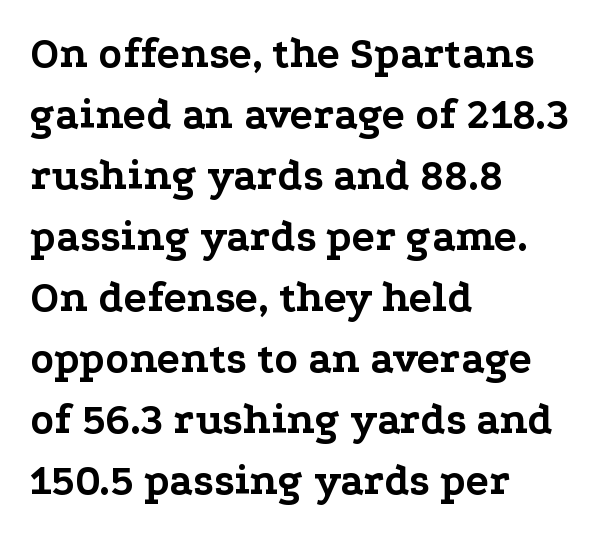
Q: Is the text bold? A: Yes.
Q: Is the text italic (slanted)? A: No, it is upright.
Q: Is the typeface a serif or a sans-serif typeface? A: Serif.
Q: Is the text underlined? A: No.
Q: How is the paragraph aligned? A: Left-aligned.
Q: Is the spacing between letters normal or unusually wide? A: Normal.
Q: Is the spacing between lines tight, normal or loose? A: Normal.
Q: Width (condensed, normal, or wide)? A: Wide.
Q: Stroke contrast? A: Low.
Q: x-height? A: Medium.
Q: Monospaced? A: No.
